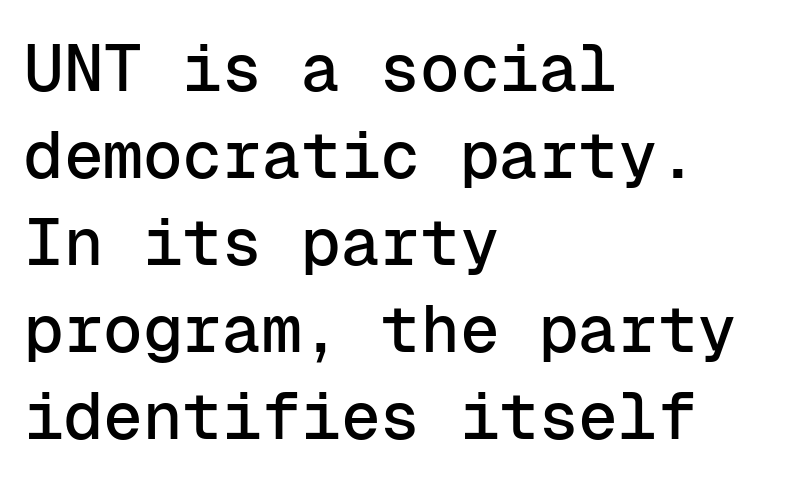
{"serif": "no", "italic": "no", "width": "normal", "stroke_contrast": "low", "x_height": "medium", "monospaced": "yes", "underline": "no", "align": "left", "line_spacing": "normal", "line_spacing_ratio": 1.32, "letter_spacing": "normal", "letter_spacing_em": 0.0, "glyph_px": 66}
